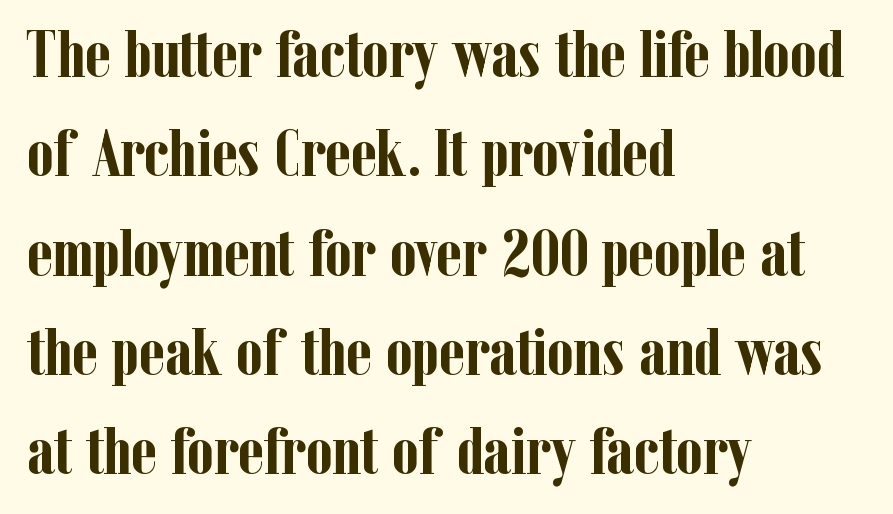
Q: Is the text bold? A: Yes.
Q: Is the text italic (slanted)? A: No, it is upright.
Q: Is the typeface a serif or a sans-serif typeface? A: Serif.
Q: Is the text underlined? A: No.
Q: How is the paragraph aligned? A: Left-aligned.
Q: Is the spacing between letters normal or unusually wide? A: Normal.
Q: Is the spacing between lines tight, normal or loose? A: Normal.
Q: Width (condensed, normal, or wide)? A: Condensed.
Q: Stroke contrast? A: Low.
Q: x-height? A: Medium.
Q: Monospaced? A: No.
